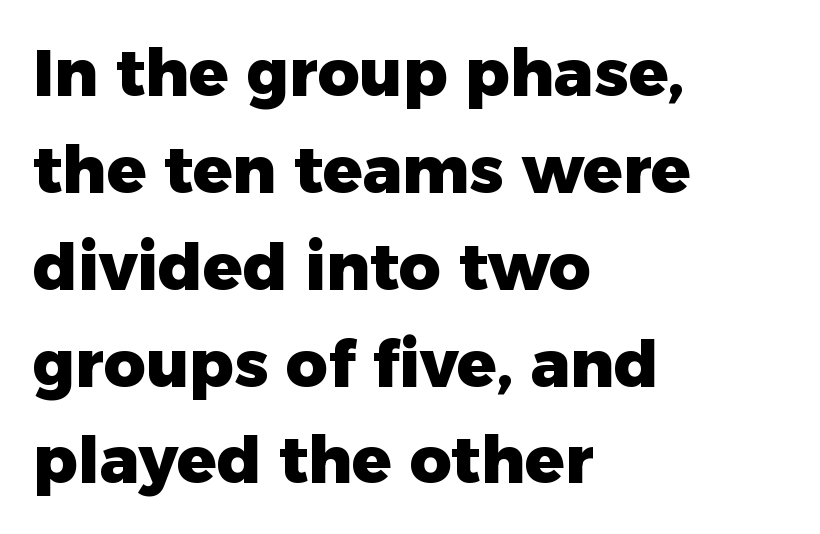
The paragraph shown leans on its left margin. Inter-character spacing is left at the font's built-in metrics. The area under the type is left untouched. Compared with an ordinary text face, these strokes are far heavier — a full bold. Here the designer chose a conventional face with non-uniform glyph widths. The vertical gap from one line to the next is medium.
